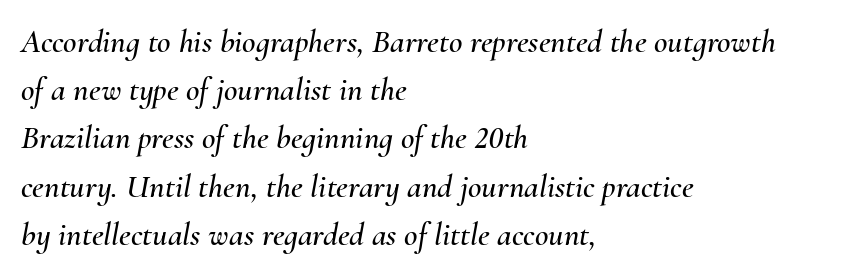
{"italic": "yes", "lean": "right", "slant_degrees": 10, "width": "normal", "stroke_contrast": "medium", "x_height": "small", "monospaced": "no", "underline": "no", "align": "left", "line_spacing": "normal", "line_spacing_ratio": 1.46, "letter_spacing": "normal", "letter_spacing_em": 0.0, "glyph_px": 33}
